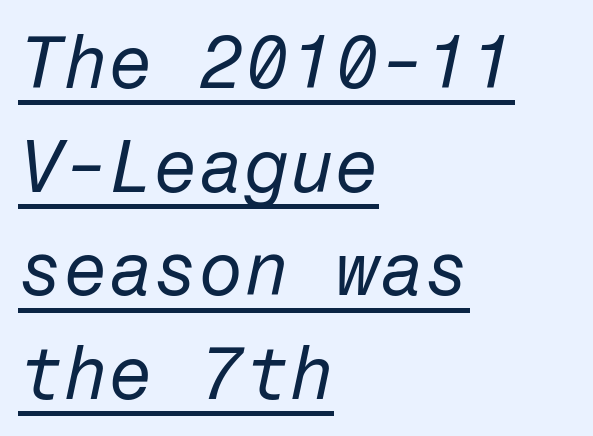
Q: Is the text bold? A: No.
Q: Is the text italic (slanted)? A: Yes, it leans right by about 12 degrees.
Q: Is the text underlined? A: Yes.
Q: How is the paragraph aligned? A: Left-aligned.
Q: Is the spacing between letters normal or unusually wide? A: Normal.
Q: Is the spacing between lines tight, normal or loose? A: Normal.
Q: Width (condensed, normal, or wide)? A: Normal.
Q: Stroke contrast? A: Low.
Q: x-height? A: Medium.
